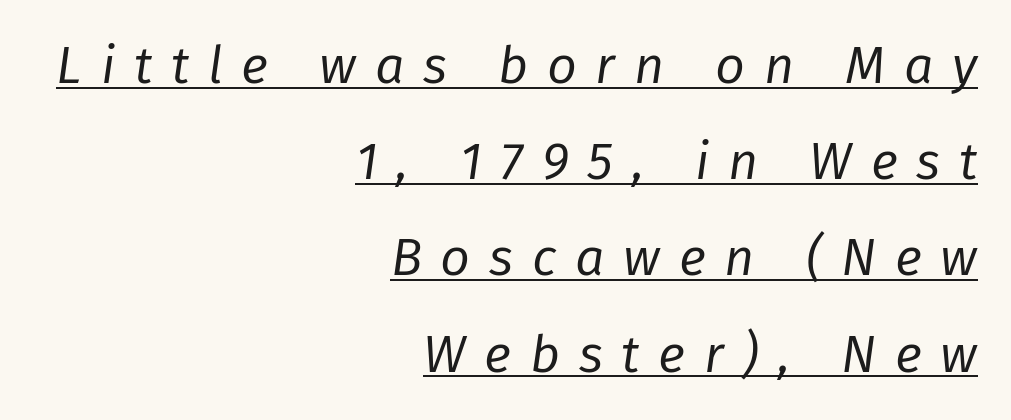
Inter-character spacing is expanded well beyond the font's built-in metrics. Weight: in the light-to-regular range. The passage shown is typed in a proportional face where columns would drift. Leftover space on each line is placed entirely before the opening word.
